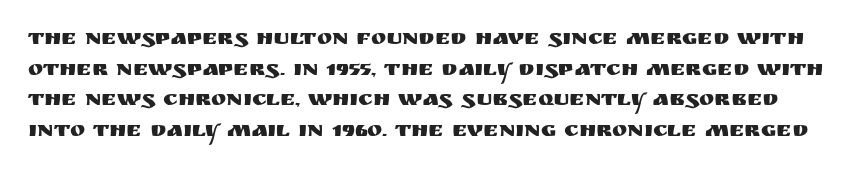
The typography opts for an upright posture over an oblique one. The strip under each line holds only bare page. Honestly, the row spacing looks completely unremarkable. Tracking value appears to be zero — textbook default spacing.
